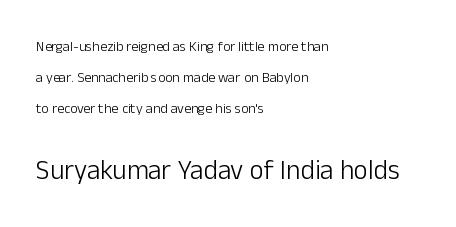
The image shows 27 px text type, upright; set left-aligned, loose line spacing (2.22x), normal letter spacing, not underlined; the second (bottom) block is 1.93x larger.
